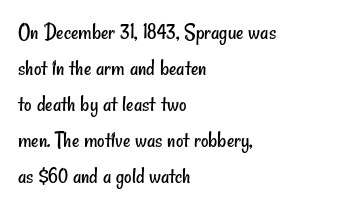
Weight: not bold — regular or lighter. Standard letterfit; no display-style spreading of the glyphs. Clear beneath every line of the passage. Caption: multi-line text, flush left, ragged right.
